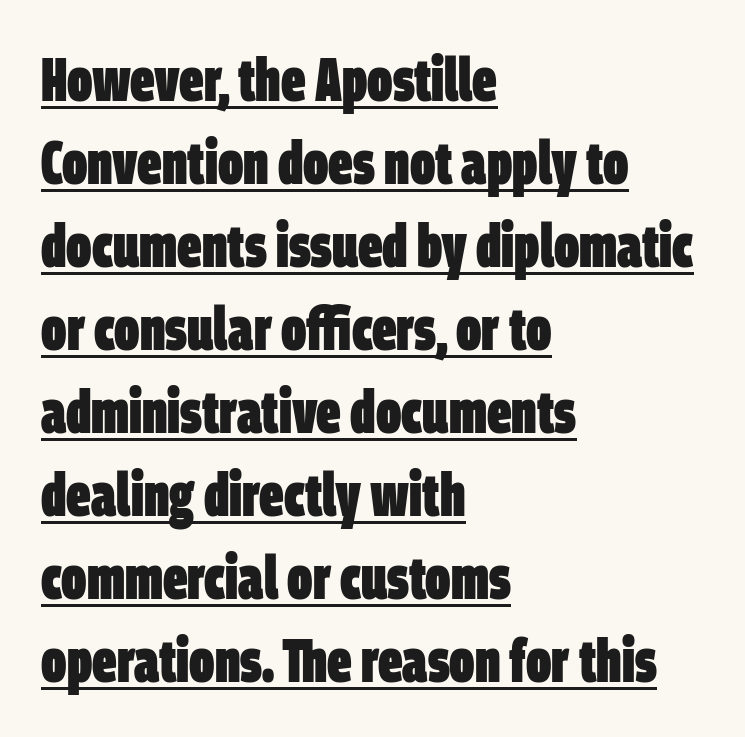
{"serif": "no", "bold": "yes", "weight": "heavy", "width": "condensed", "stroke_contrast": "low", "x_height": "large", "monospaced": "no", "underline": "yes", "align": "left", "line_spacing": "normal", "line_spacing_ratio": 1.36, "letter_spacing": "normal", "letter_spacing_em": 0.0, "glyph_px": 61}
